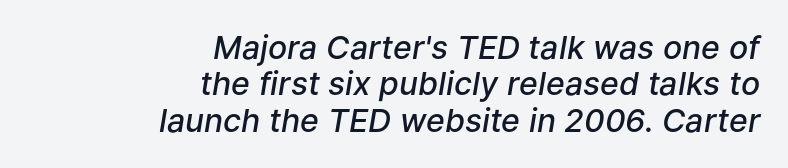
Q: Is the text bold? A: Semi-bold.
Q: Is the text italic (slanted)? A: Yes, it leans right by about 9 degrees.
Q: Is the text underlined? A: No.
Q: How is the paragraph aligned? A: Right-aligned.
Q: Is the spacing between letters normal or unusually wide? A: Normal.
Q: Is the spacing between lines tight, normal or loose? A: Tight.
Q: Width (condensed, normal, or wide)? A: Normal.
Q: Stroke contrast? A: Low.
Q: x-height? A: Medium.
Q: Monospaced? A: No.
